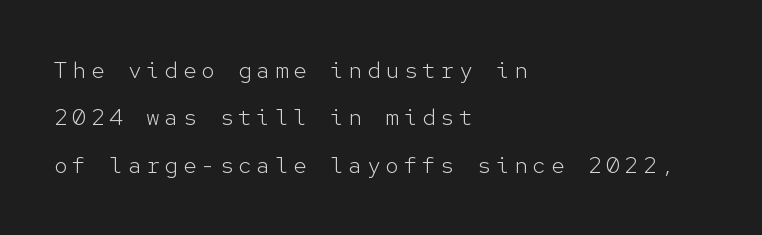
The image shows 23 px text type, upright; set left-aligned, loose line spacing (2.06x), unusually wide letter spacing (+0.2 em), not underlined.
